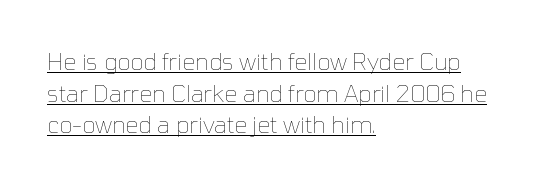
Q: Is the text bold? A: No.
Q: Is the text italic (slanted)? A: No, it is upright.
Q: Is the text underlined? A: Yes.
Q: How is the paragraph aligned? A: Left-aligned.
Q: Is the spacing between letters normal or unusually wide? A: Normal.
Q: Is the spacing between lines tight, normal or loose? A: Normal.
